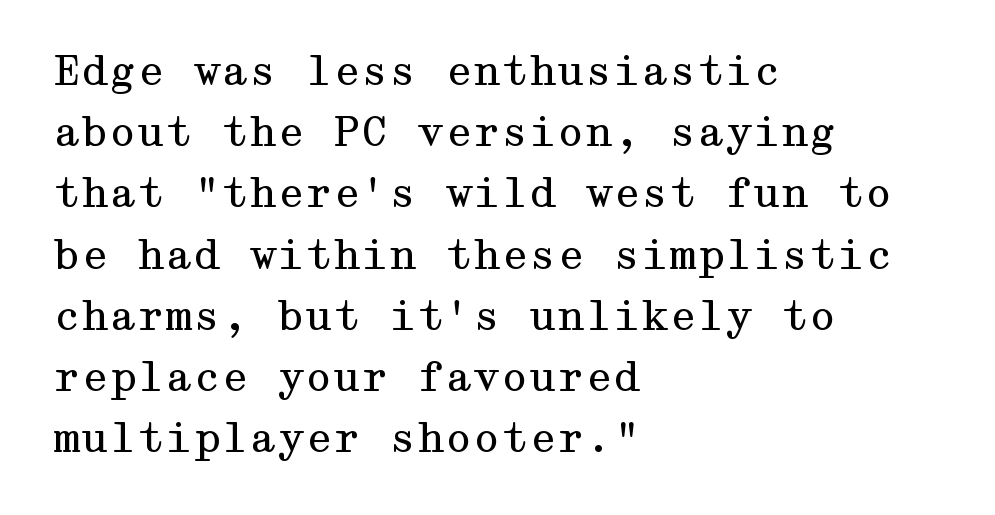
{"serif": "yes", "italic": "no", "bold": "no", "weight": "regular", "width": "wide", "stroke_contrast": "medium", "x_height": "medium", "underline": "no", "align": "left", "line_spacing": "normal", "line_spacing_ratio": 1.53, "letter_spacing": "normal", "letter_spacing_em": 0.0, "glyph_px": 40}
